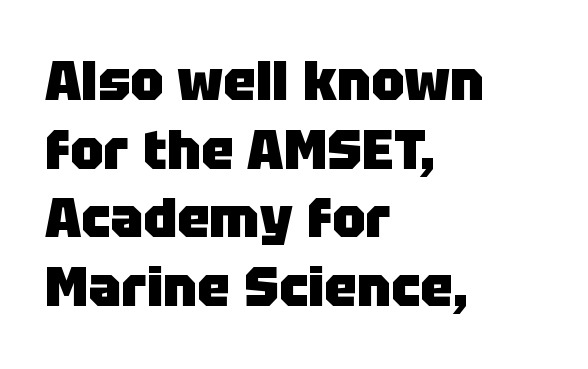
The space between consecutive lines is moderate. Caption: multi-line text, flush left, ragged right. Strong, thick strokes mark this as bold type. These lines are rendered in a variable-pitch font. Grotesque or geometric, the face here clearly has no serifs. Descenders hang freely into open space.
